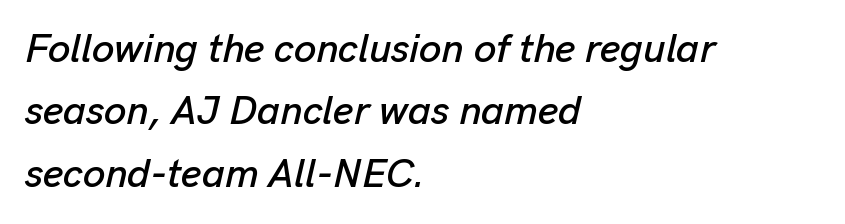
{"italic": "yes", "lean": "right", "slant_degrees": 13, "width": "normal", "stroke_contrast": "low", "x_height": "medium", "monospaced": "no", "underline": "no", "align": "left", "line_spacing": "normal", "line_spacing_ratio": 1.56, "letter_spacing": "normal", "letter_spacing_em": 0.0, "glyph_px": 40}
